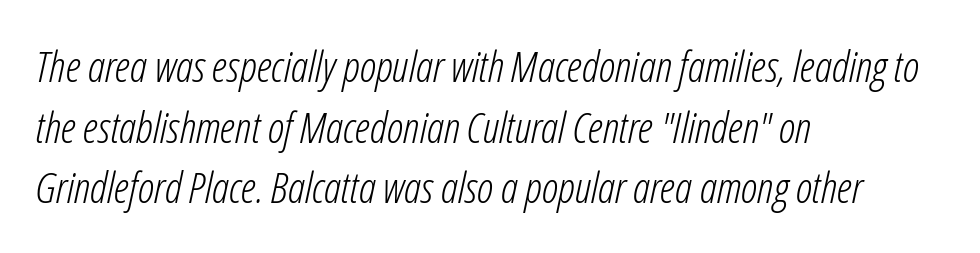
Q: Is the text bold? A: No.
Q: Is the text italic (slanted)? A: Yes, it leans right by about 12 degrees.
Q: Is the text underlined? A: No.
Q: How is the paragraph aligned? A: Left-aligned.
Q: Is the spacing between letters normal or unusually wide? A: Normal.
Q: Is the spacing between lines tight, normal or loose? A: Normal.
Q: Width (condensed, normal, or wide)? A: Condensed.
Q: Stroke contrast? A: Low.
Q: x-height? A: Medium.
Q: Monospaced? A: No.
